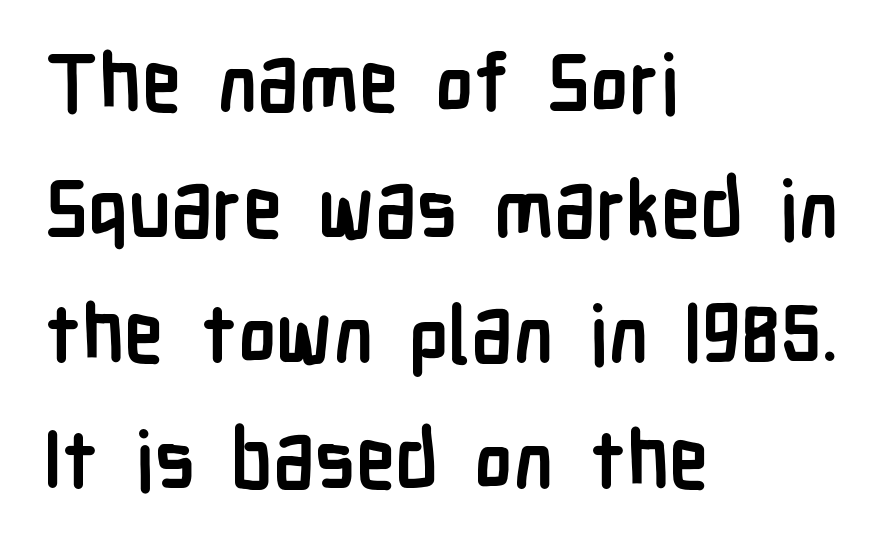
{"serif": "no", "italic": "no", "bold": "yes", "weight": "semibold", "width": "condensed", "stroke_contrast": "low", "x_height": "medium", "monospaced": "no", "underline": "no", "align": "left", "line_spacing": "normal", "line_spacing_ratio": 1.57, "letter_spacing": "normal", "letter_spacing_em": 0.0, "glyph_px": 80}
